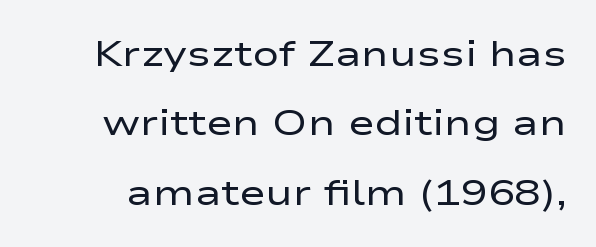
Q: Is the text bold? A: No.
Q: Is the text italic (slanted)? A: No, it is upright.
Q: Is the typeface a serif or a sans-serif typeface? A: Sans-serif.
Q: Is the text underlined? A: No.
Q: Is the spacing between letters normal or unusually wide? A: Normal.
Q: Is the spacing between lines tight, normal or loose? A: Loose.
Q: Width (condensed, normal, or wide)? A: Wide.
Q: Stroke contrast? A: Low.
Q: x-height? A: Medium.
Q: Monospaced? A: No.
